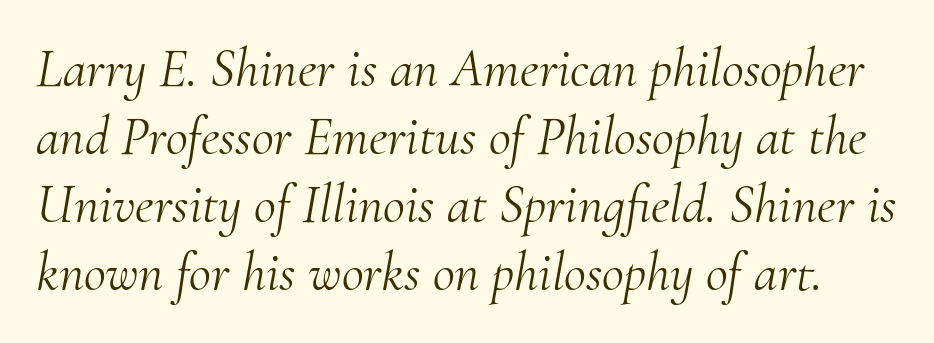
The image shows 54 px light serif type, italic (leaning right); set normal line spacing (1.26x), normal letter spacing, not underlined; medium stroke contrast and a small x-height.
